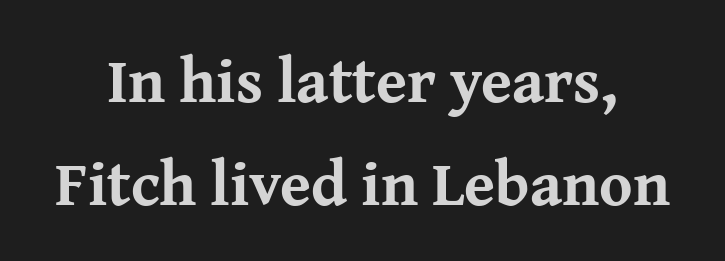
Honestly, the letter spacing is just normal — you wouldn't notice it. The letters carry serifs — small finishing strokes at the ends of their stems. Descenders are the only things crossing below the line. Regular leading.
